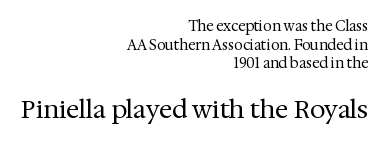
Q: Is the text bold? A: No.
Q: Is the text italic (slanted)? A: No, it is upright.
Q: Is the text underlined? A: No.
Q: How is the paragraph aligned? A: Right-aligned.
Q: Is the spacing between letters normal or unusually wide? A: Normal.
Q: Is the spacing between lines tight, normal or loose? A: Normal.
Q: Which block of text is set in a larger size, the first (top) or the second (bottom)? A: The second (bottom) one.
